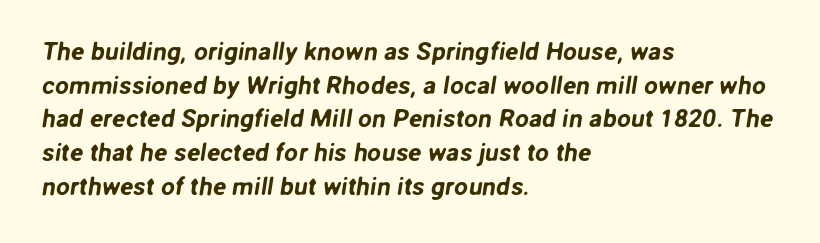
The image shows 25 px text type; set left-aligned, normal line spacing (1.35x), normal letter spacing, not underlined.
